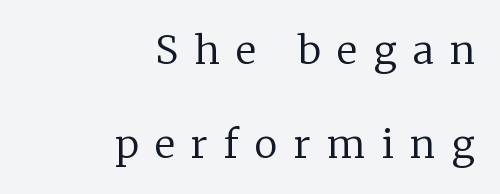
This is not heavy type; no bold has been used. The compositor pushed each line to the right boundary. If you measured baseline to baseline, you'd find a long distance. Character widths vary here, with narrow letters taking less room than wide ones. This is the regular roman posture of the typeface.
